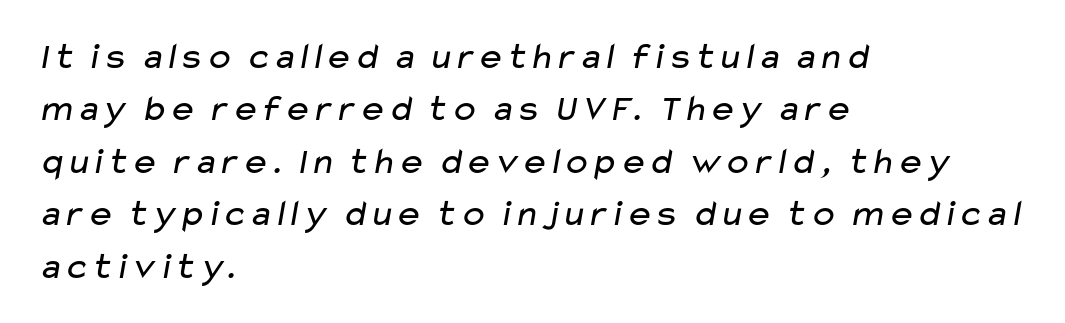
{"serif": "no", "bold": "no", "weight": "regular", "width": "wide", "stroke_contrast": "low", "x_height": "medium", "monospaced": "no", "underline": "no", "align": "left", "line_spacing": "normal", "line_spacing_ratio": 1.38, "letter_spacing": "normal", "letter_spacing_em": 0.0, "glyph_px": 38}
